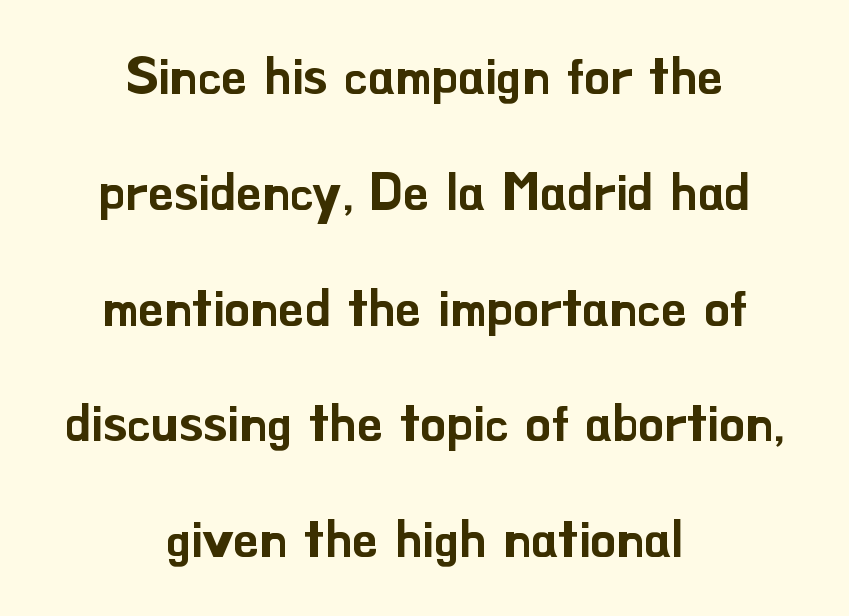
Notice how the passage keeps no hard edge, just a central spine. Quick note: not italic, upright. This rendering leaves character spacing at its baseline value. You can tell from the bare stems that sans-serif type was used. Whoever set this chose breathing room over compactness in the vertical rhythm.
